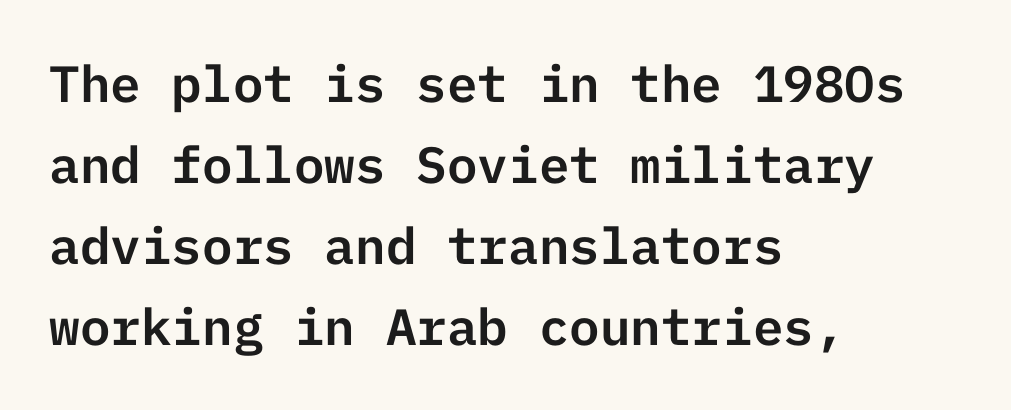
In terms of leading, this rendering sits right in the middle. Just letters on the line, the space beneath them empty. Grotesque or geometric, the face here clearly has no serifs. Vertical strokes here are truly vertical. The letters sit at their default tracking, neither squeezed nor spread.
